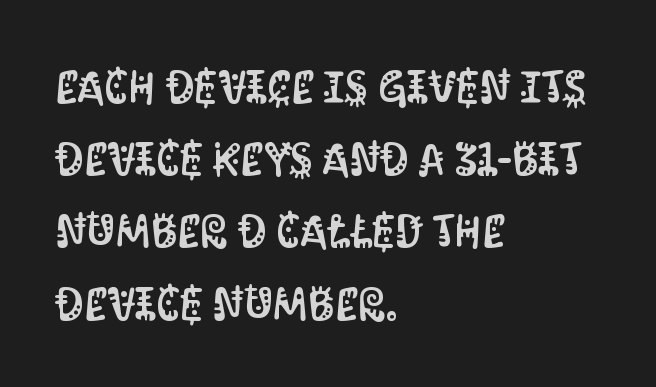
{"serif": "no", "italic": "no", "width": "condensed", "stroke_contrast": "medium", "x_height": "large", "monospaced": "no", "underline": "no", "align": "left", "line_spacing": "normal", "line_spacing_ratio": 1.57, "letter_spacing": "normal", "letter_spacing_em": 0.0, "glyph_px": 46}
